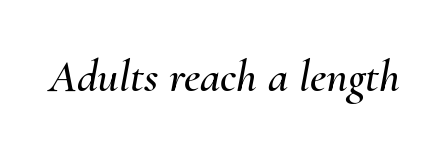
{"italic": "yes", "lean": "right", "slant_degrees": 10, "width": "normal", "stroke_contrast": "medium", "x_height": "small", "monospaced": "no", "underline": "no", "letter_spacing": "normal", "letter_spacing_em": 0.0, "glyph_px": 46}
